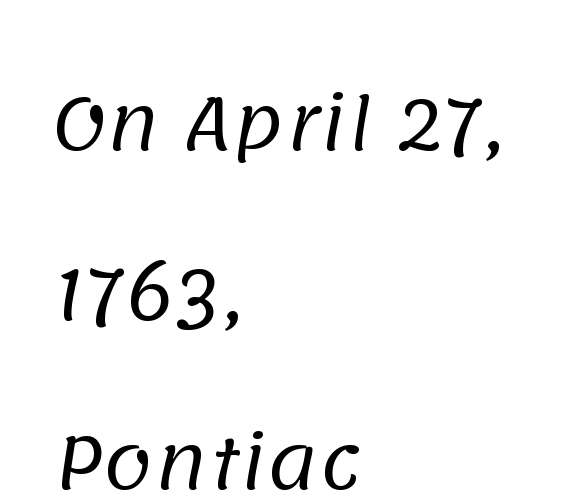
Students, observe: this is what heavily led, spacious text looks like. Weight: regular or lighter. The setting favours the left margin, as ordinary paragraphs usually do. The foot of each line stays bare and open. Serif or sans? Sans — the stroke terminals are bare. This sample has the flowing, uneven cadence of proportional lettering.
